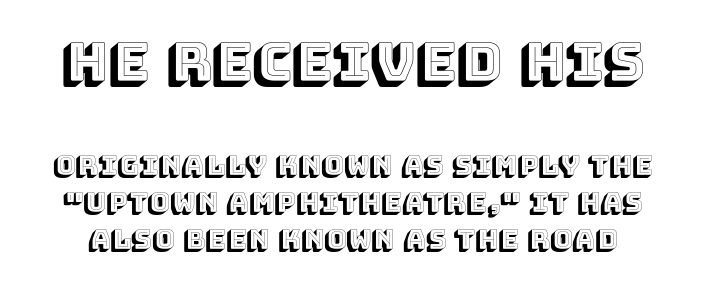
The image shows 54 px text type, upright; set normal line spacing (1.37x), normal letter spacing, not underlined; the first (top) block is 2.0x larger; a large x-height.
